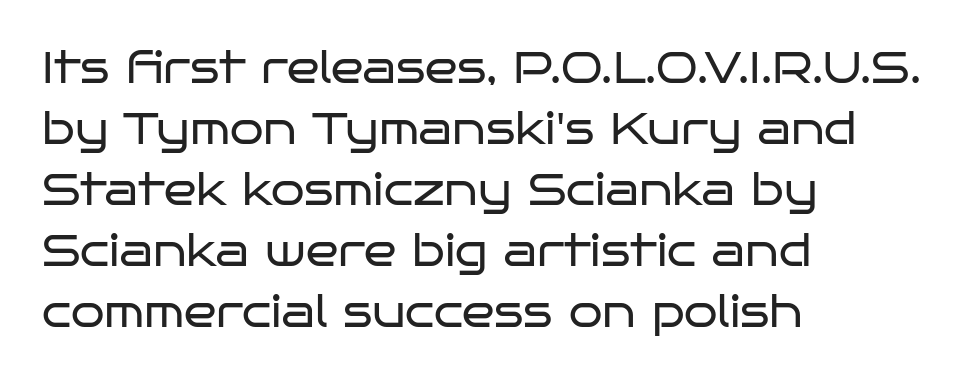
{"serif": "no", "italic": "no", "bold": "no", "weight": "regular", "width": "wide", "stroke_contrast": "low", "x_height": "large", "monospaced": "no", "underline": "no", "align": "left", "line_spacing": "normal", "line_spacing_ratio": 1.42, "letter_spacing": "normal", "letter_spacing_em": 0.0, "glyph_px": 43}
